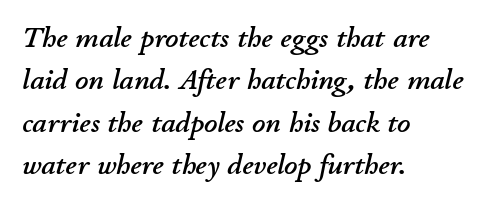
The tracking reads as untouched default to a designer's eye. Regarding leading, the lines here are spaced in the standard way. Underline: absent. Characters are canted at an angle relative to the baseline's perpendicular. This sample has the flowing, uneven cadence of proportional lettering.
